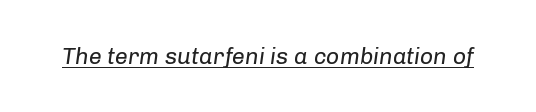
The image shows 23 px text type, italic (leaning right); set normal letter spacing, underlined.
